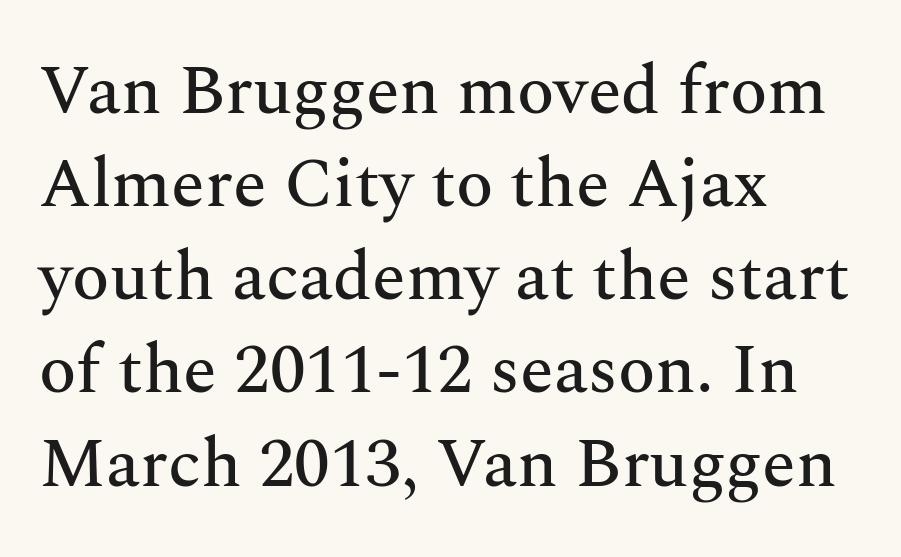
The image shows 69 px serif type, upright; set left-aligned, normal line spacing (1.35x), normal letter spacing, not underlined; medium stroke contrast and a medium x-height.
